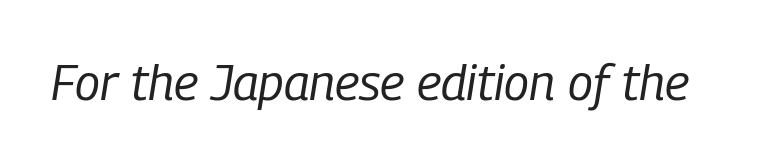
{"italic": "yes", "lean": "right", "slant_degrees": 9, "bold": "no", "weight": "regular", "width": "condensed", "stroke_contrast": "low", "x_height": "medium", "monospaced": "no", "underline": "no", "letter_spacing": "normal", "letter_spacing_em": 0.0, "glyph_px": 50}
